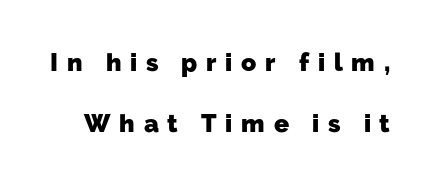
The image shows 25 px bold type; set loose line spacing (2.45x), unusually wide letter spacing (+0.35 em), not underlined.
